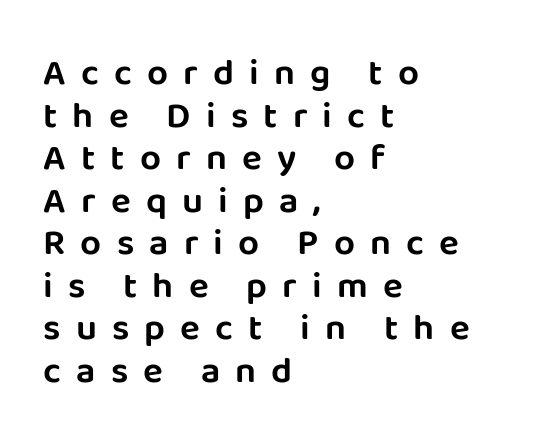
The designer went with a sans here, leaving each stem footless. You could not count columns in this text — the font is proportionally spaced. Honestly, there is no underline to notice here at all. The rendering uses a small line-height, squeezing the rows. Caption: multi-line text, flush left, ragged right.
